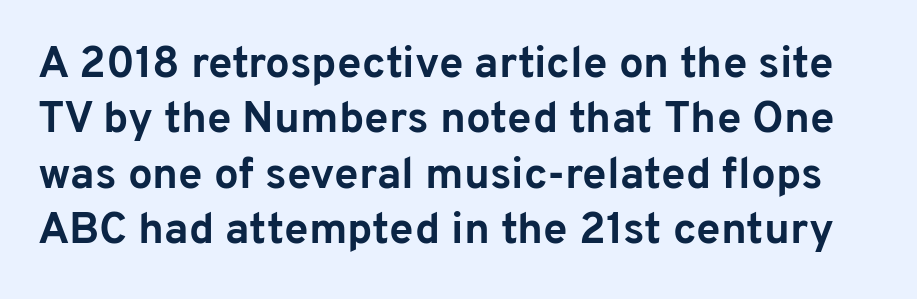
Q: Is the text bold? A: Yes.
Q: Is the text italic (slanted)? A: No, it is upright.
Q: Is the typeface a serif or a sans-serif typeface? A: Sans-serif.
Q: Is the text underlined? A: No.
Q: Is the spacing between letters normal or unusually wide? A: Normal.
Q: Is the spacing between lines tight, normal or loose? A: Normal.
Q: Width (condensed, normal, or wide)? A: Normal.
Q: Stroke contrast? A: Low.
Q: x-height? A: Medium.
Q: Monospaced? A: No.
